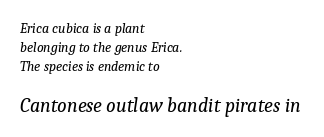
{"italic": "yes", "lean": "right", "slant_degrees": 9, "bold": "no", "underline": "no", "align": "left", "line_spacing": "normal", "line_spacing_ratio": 1.37, "letter_spacing": "normal", "letter_spacing_em": 0.0, "larger_block": "second", "size_ratio": 1.43, "glyph_px": 20}
